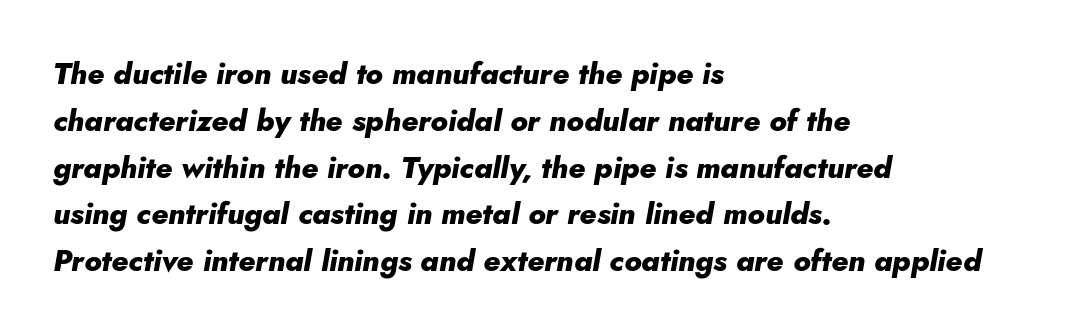
Q: Is the text bold? A: Yes.
Q: Is the text italic (slanted)? A: Yes, it leans right by about 10 degrees.
Q: Is the text underlined? A: No.
Q: How is the paragraph aligned? A: Left-aligned.
Q: Is the spacing between letters normal or unusually wide? A: Normal.
Q: Is the spacing between lines tight, normal or loose? A: Normal.
Q: Width (condensed, normal, or wide)? A: Normal.
Q: Stroke contrast? A: Low.
Q: x-height? A: Small.
Q: Monospaced? A: No.
